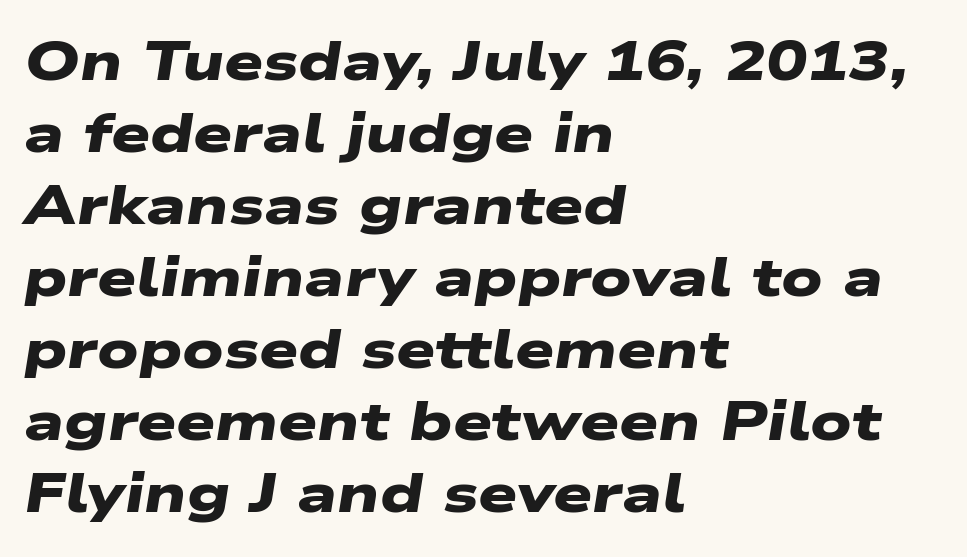
{"serif": "no", "bold": "yes", "weight": "heavy", "width": "wide", "stroke_contrast": "low", "x_height": "medium", "monospaced": "no", "underline": "no", "align": "left", "line_spacing": "normal", "line_spacing_ratio": 1.31, "letter_spacing": "normal", "letter_spacing_em": 0.0, "glyph_px": 55}
